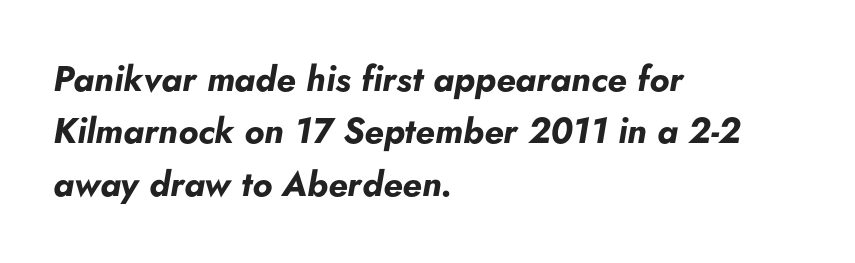
The image shows 35 px bold type, italic (leaning right); set left-aligned, normal line spacing (1.5x), normal letter spacing, not underlined; low stroke contrast and a small x-height.
